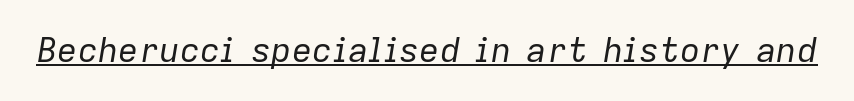
The image shows 34 px regular-weight type, italic (leaning right); set normal letter spacing, underlined; low stroke contrast and a medium x-height.
